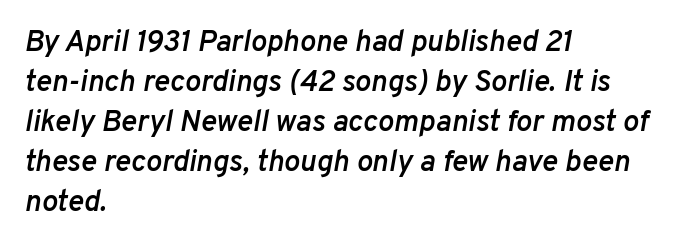
{"italic": "yes", "lean": "right", "slant_degrees": 10, "bold": "semi", "weight": "semibold", "width": "normal", "stroke_contrast": "low", "x_height": "medium", "monospaced": "no", "underline": "no", "align": "left", "line_spacing": "normal", "line_spacing_ratio": 1.33, "letter_spacing": "normal", "letter_spacing_em": 0.0, "glyph_px": 30}
